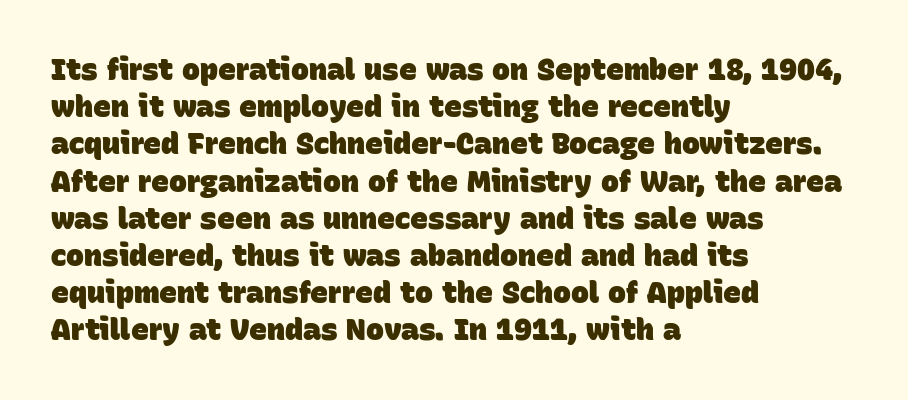
Q: Is the text bold? A: Yes.
Q: Is the typeface a serif or a sans-serif typeface? A: Sans-serif.
Q: Is the text underlined? A: No.
Q: How is the paragraph aligned? A: Left-aligned.
Q: Is the spacing between letters normal or unusually wide? A: Normal.
Q: Width (condensed, normal, or wide)? A: Normal.
Q: Stroke contrast? A: Low.
Q: x-height? A: Large.
Q: Monospaced? A: No.
